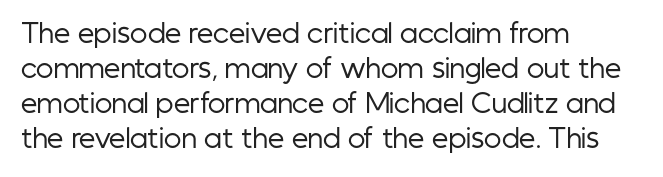
{"italic": "no", "bold": "no", "underline": "no", "align": "left", "line_spacing": "normal", "line_spacing_ratio": 1.35, "letter_spacing": "normal", "letter_spacing_em": 0.0, "glyph_px": 26}
